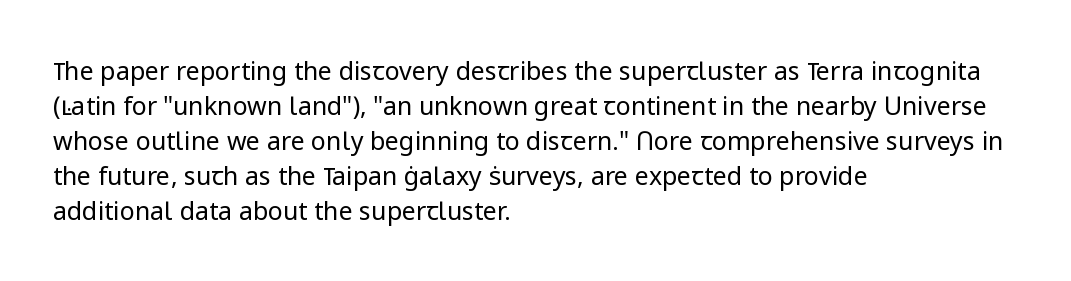
Nobody drew a line under any word here. The passage is arranged the way most books set body copy — flush left. Is the stroke heavy? The answer is a plain regular-or-lighter. Nobody touched the tracking dial on this one. A roman cut, with each character standing at attention. The space between consecutive lines is moderate.
